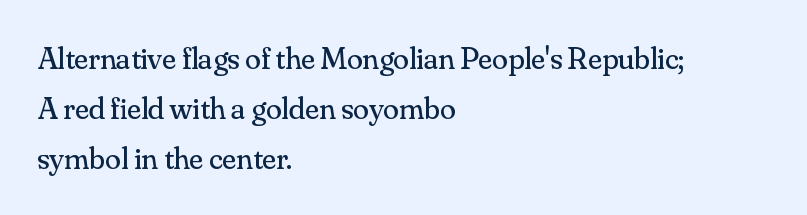
{"serif": "yes", "italic": "no", "bold": "no", "weight": "regular", "width": "normal", "stroke_contrast": "medium", "x_height": "small", "monospaced": "no", "underline": "no", "align": "left", "line_spacing": "normal", "line_spacing_ratio": 1.56, "letter_spacing": "normal", "letter_spacing_em": 0.0, "glyph_px": 32}
